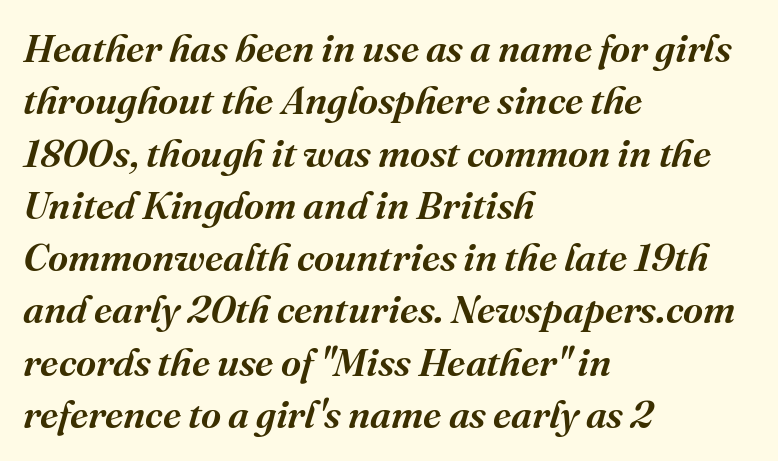
{"serif": "yes", "italic": "yes", "lean": "right", "slant_degrees": 16, "width": "normal", "stroke_contrast": "medium", "x_height": "medium", "monospaced": "no", "underline": "no", "align": "left", "line_spacing": "normal", "line_spacing_ratio": 1.34, "letter_spacing": "normal", "letter_spacing_em": 0.0, "glyph_px": 39}
